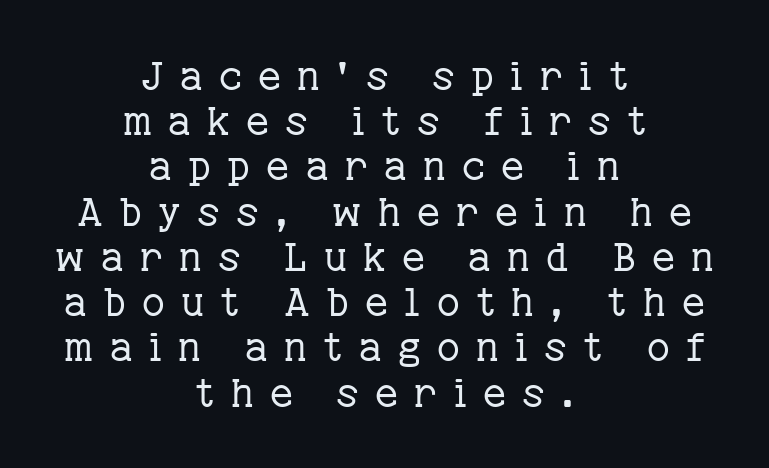
Is the letter spacing exaggerated? Yes — the characters are pushed far apart. Unmarked baselines from the first word to the last. Each stroke keeps to a modest, everyday thickness or less. Vertical strokes here are truly vertical. Here the designer chose a conventional face with non-uniform glyph widths. Does the type have serifs? Yes, each stem ends in a small foot.
